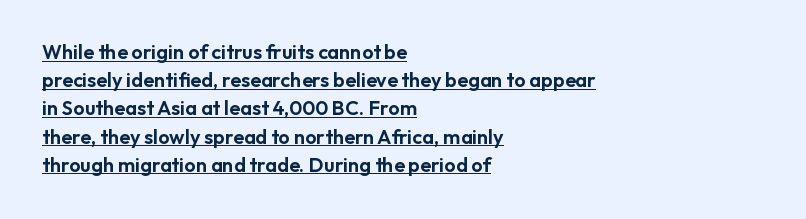
The image shows 20 px text type, upright; set left-aligned, normal line spacing (1.41x), normal letter spacing, underlined.
